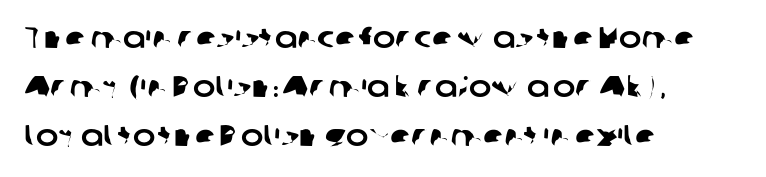
Serif or sans? Sans — the stroke terminals are bare. Think of a printed novel: that variable character pitch is what you see here. Has an underline been added? It has not. The space between consecutive lines is moderate.
